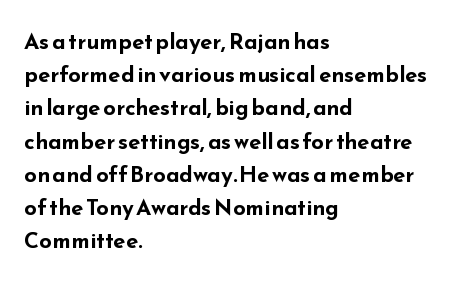
Q: Is the text bold? A: Yes.
Q: Is the text italic (slanted)? A: No, it is upright.
Q: Is the text underlined? A: No.
Q: How is the paragraph aligned? A: Left-aligned.
Q: Is the spacing between letters normal or unusually wide? A: Normal.
Q: Is the spacing between lines tight, normal or loose? A: Normal.
